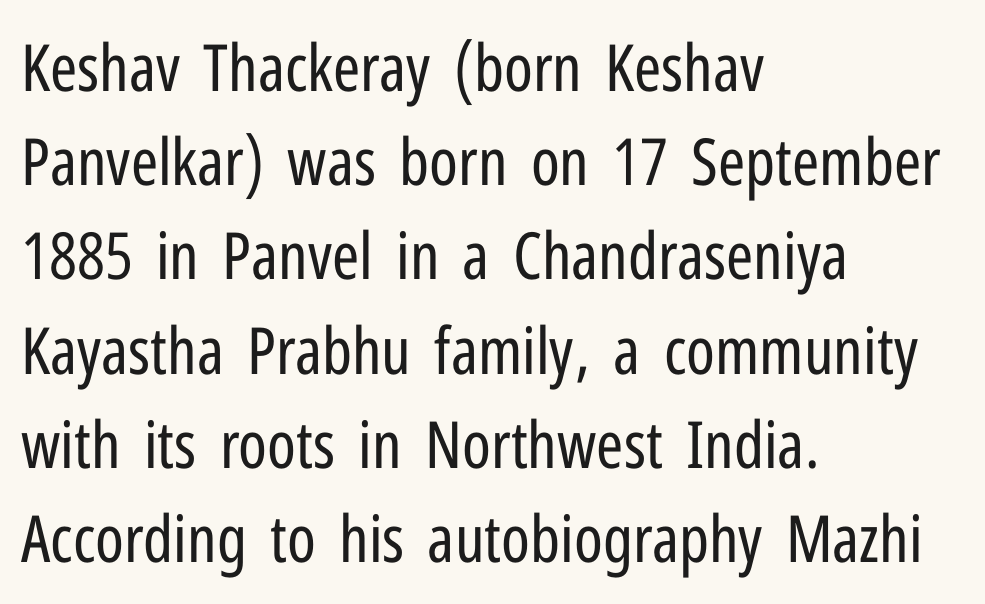
{"serif": "no", "italic": "no", "bold": "no", "weight": "regular", "width": "condensed", "stroke_contrast": "low", "x_height": "medium", "monospaced": "no", "underline": "no", "align": "left", "line_spacing": "normal", "line_spacing_ratio": 1.45, "letter_spacing": "normal", "letter_spacing_em": 0.0, "glyph_px": 65}
